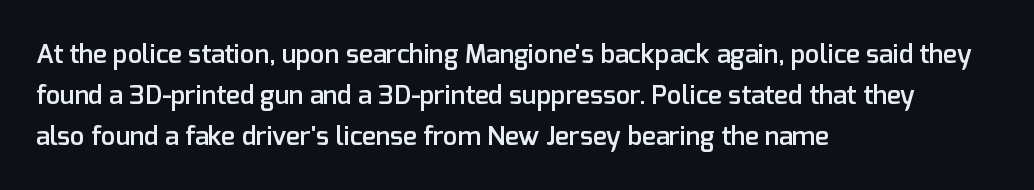
Q: Is the text bold? A: Semi-bold.
Q: Is the text italic (slanted)? A: No, it is upright.
Q: Is the text underlined? A: No.
Q: How is the paragraph aligned? A: Left-aligned.
Q: Is the spacing between letters normal or unusually wide? A: Normal.
Q: Is the spacing between lines tight, normal or loose? A: Normal.
